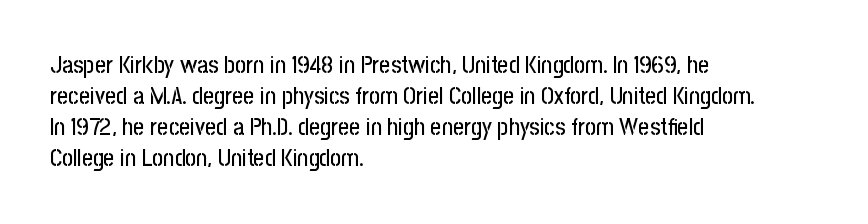
Q: Is the text italic (slanted)? A: No, it is upright.
Q: Is the text underlined? A: No.
Q: How is the paragraph aligned? A: Left-aligned.
Q: Is the spacing between letters normal or unusually wide? A: Normal.
Q: Is the spacing between lines tight, normal or loose? A: Normal.
